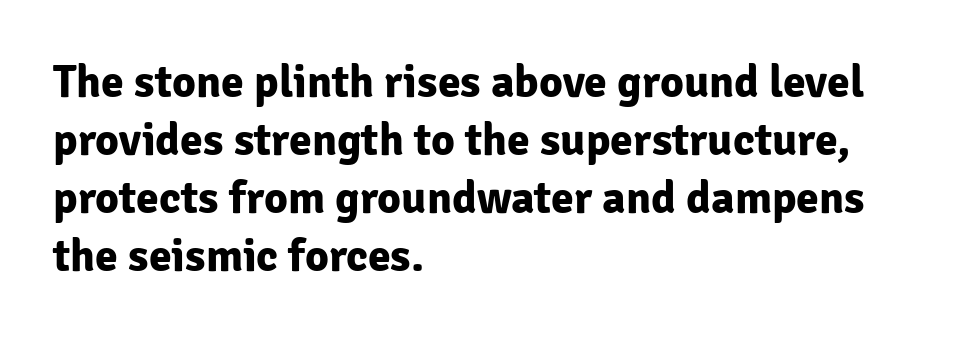
Q: Is the text bold? A: Yes.
Q: Is the text italic (slanted)? A: No, it is upright.
Q: Is the typeface a serif or a sans-serif typeface? A: Sans-serif.
Q: Is the text underlined? A: No.
Q: How is the paragraph aligned? A: Left-aligned.
Q: Is the spacing between letters normal or unusually wide? A: Normal.
Q: Is the spacing between lines tight, normal or loose? A: Normal.
Q: Width (condensed, normal, or wide)? A: Normal.
Q: Stroke contrast? A: Low.
Q: x-height? A: Medium.
Q: Monospaced? A: No.
